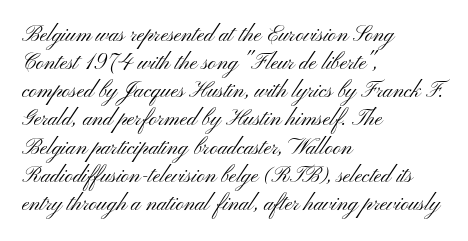
Q: Is the text bold? A: No.
Q: Is the text italic (slanted)? A: Yes.
Q: Is the text underlined? A: No.
Q: How is the paragraph aligned? A: Left-aligned.
Q: Is the spacing between letters normal or unusually wide? A: Normal.
Q: Is the spacing between lines tight, normal or loose? A: Normal.
